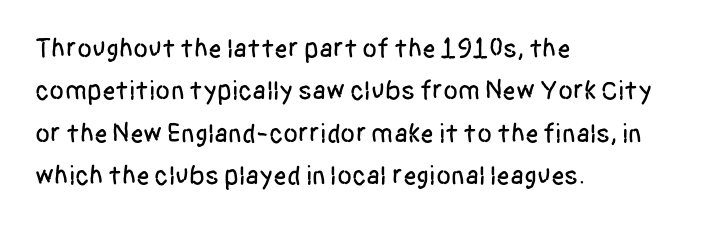
Q: Is the text italic (slanted)? A: No, it is upright.
Q: Is the text underlined? A: No.
Q: How is the paragraph aligned? A: Left-aligned.
Q: Is the spacing between letters normal or unusually wide? A: Normal.
Q: Is the spacing between lines tight, normal or loose? A: Normal.
